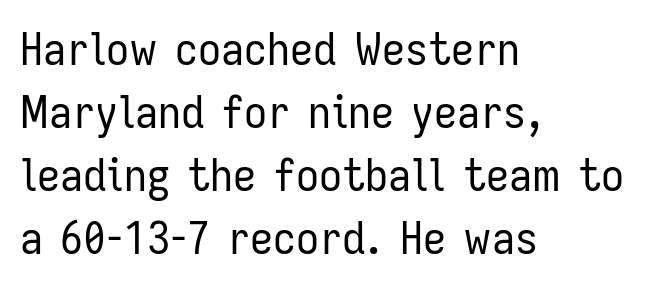
{"serif": "no", "italic": "no", "bold": "no", "weight": "regular", "width": "condensed", "stroke_contrast": "low", "x_height": "medium", "monospaced": "no", "underline": "no", "align": "left", "line_spacing": "normal", "line_spacing_ratio": 1.37, "letter_spacing": "normal", "letter_spacing_em": 0.0, "glyph_px": 46}
